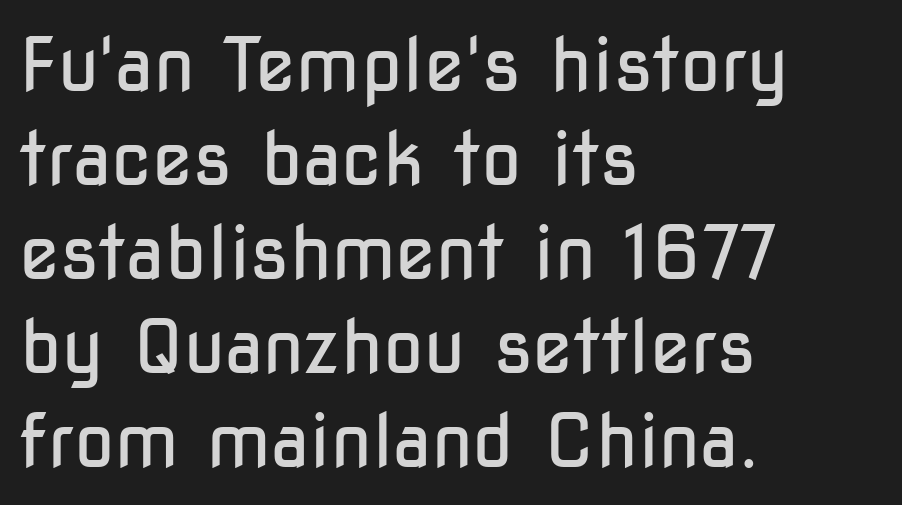
The image shows 74 px regular-weight, condensed sans-serif type, upright; set left-aligned, normal line spacing (1.27x), normal letter spacing, not underlined; low stroke contrast and a medium x-height.
